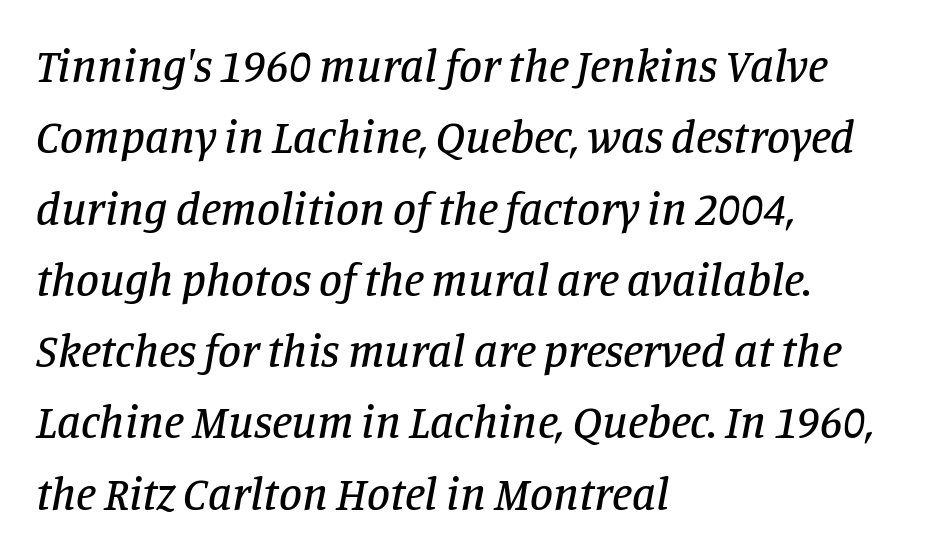
Regular leading. Does the type have serifs? Yes, each stem ends in a small foot. Anything drawn beneath the words? Only blank space. The glyphs look as if they've been sheared to an angle.
